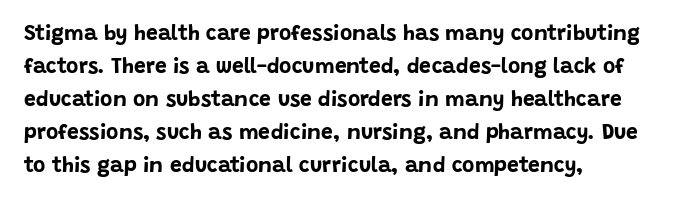
The image shows 21 px bold type, upright; set left-aligned, normal line spacing (1.57x), normal letter spacing, not underlined.
